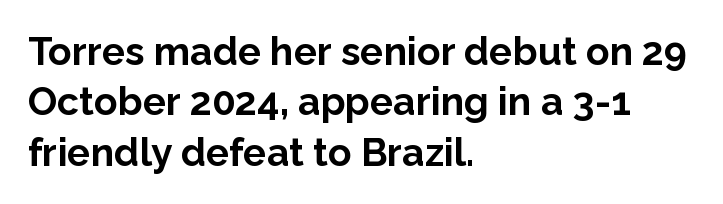
The words here are not underlined. In terms of leading, this rendering sits right in the middle. Nope, no serifs anywhere on these letters. The line texture is even and compact thanks to regular tracking. Typesetter's note: full bold, strokes at maximum text heaviness.
